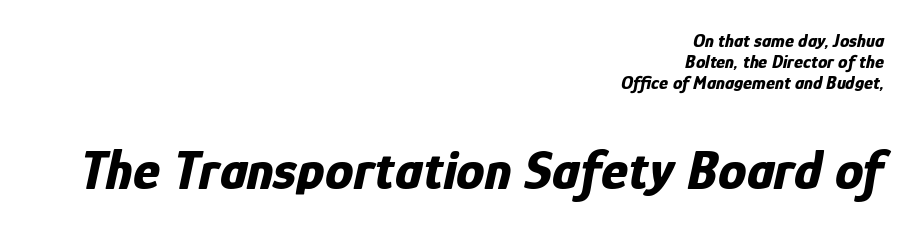
Leading: reduced. In CSS terms this would be text-align: right. Nobody drew a line under any word here. You could call the tracking neutral — neither tight nor loose. These two chunks differ in scale, with the bottom chunk taking the larger measure. The rendering uses a bold face; every stroke is thick and dark.
